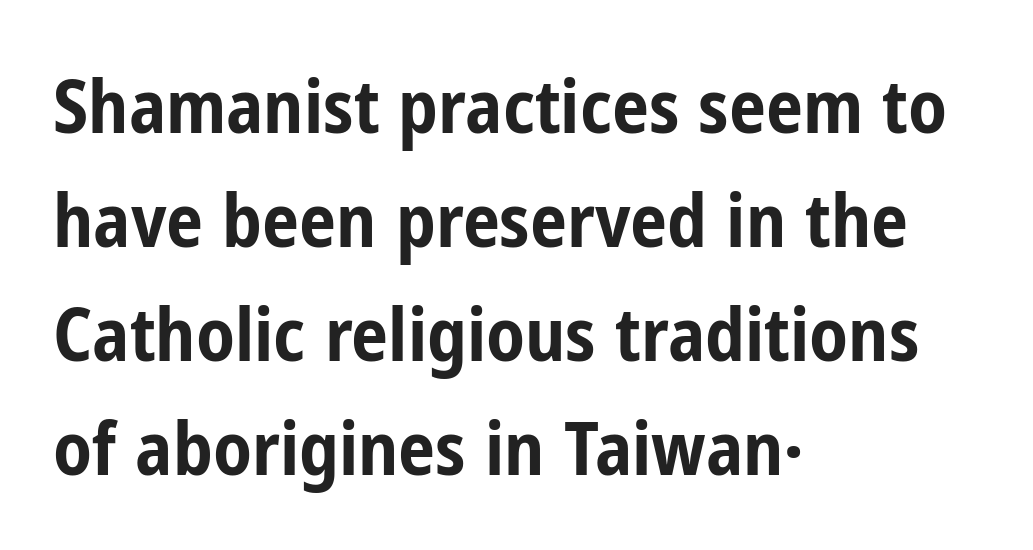
Q: Is the text bold? A: Yes.
Q: Is the text italic (slanted)? A: No, it is upright.
Q: Is the typeface a serif or a sans-serif typeface? A: Sans-serif.
Q: Is the text underlined? A: No.
Q: How is the paragraph aligned? A: Left-aligned.
Q: Is the spacing between letters normal or unusually wide? A: Normal.
Q: Is the spacing between lines tight, normal or loose? A: Normal.
Q: Width (condensed, normal, or wide)? A: Condensed.
Q: Stroke contrast? A: Low.
Q: x-height? A: Medium.
Q: Monospaced? A: No.
